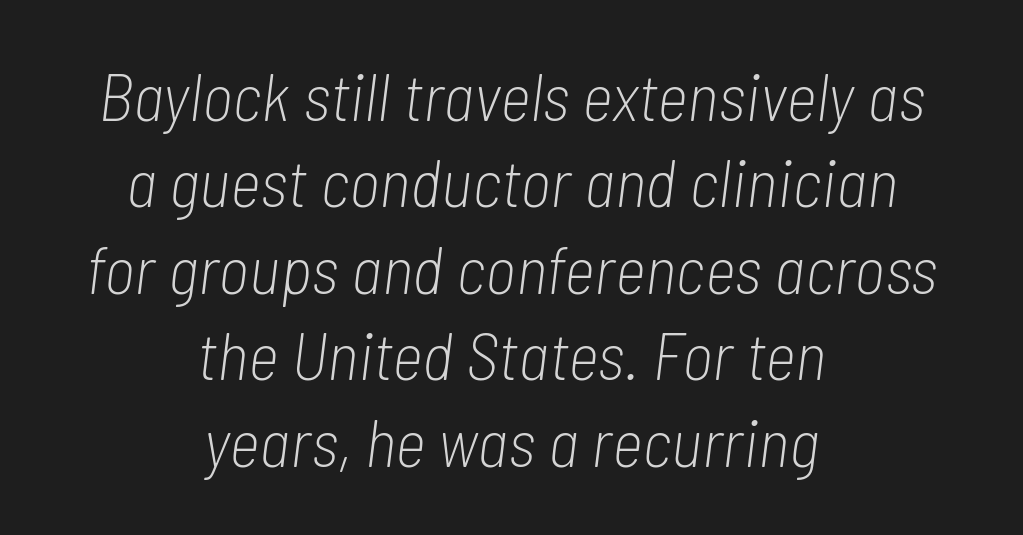
Alignment: centered. Underline: absent. The glyphs look as if they've been sheared to an angle. This sample has the flowing, uneven cadence of proportional lettering.
